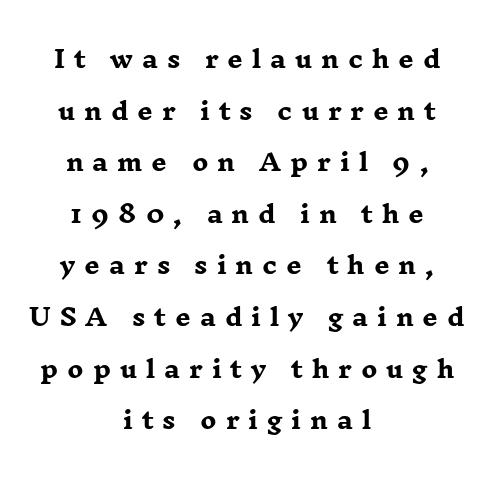
In CSS terms this would be text-align: center. The rendering inserts visible extra space after every character. Vertical strokes here are truly vertical. The specimen omits any rule beneath the text block's lines.
